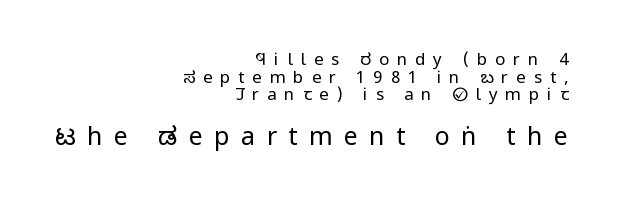
Scale increases going downward across the two blocks. Compared with typical body copy, the letter spacing here is much looser. Check under the words: just untouched page. The typography opts for an upright posture over an oblique one. A typesetter would call this leading minimal, almost set solid. The letterforms sit at book weight or below.
